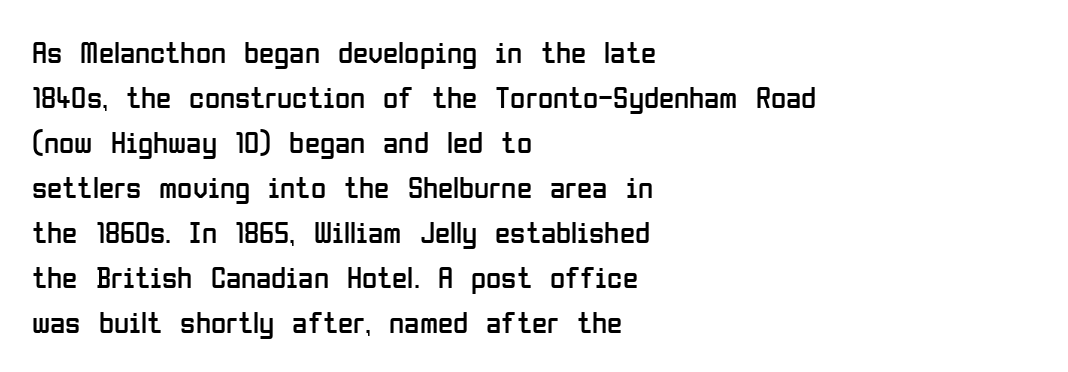
Weight: regular or lighter. Here the designer chose a conventional face with non-uniform glyph widths. The letters carry no serifs — their stems end cleanly without finishing strokes. There is no visible air inserted between adjacent glyphs.
